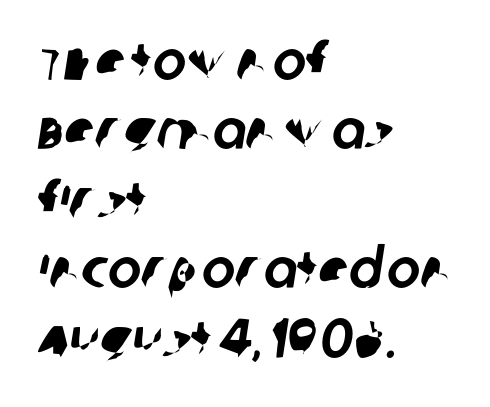
The image shows 56 px sans-serif type; set left-aligned, line spacing 1.24x, normal letter spacing, not underlined; low stroke contrast and a large x-height.
